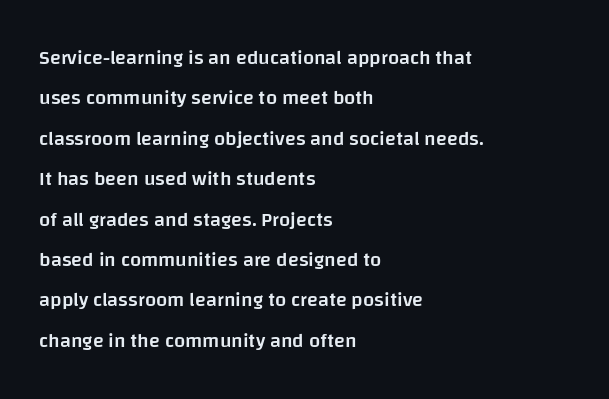
{"italic": "no", "bold": "semi", "underline": "no", "align": "left", "line_spacing": "loose", "line_spacing_ratio": 2.02, "letter_spacing": "normal", "letter_spacing_em": 0.0, "glyph_px": 20}
